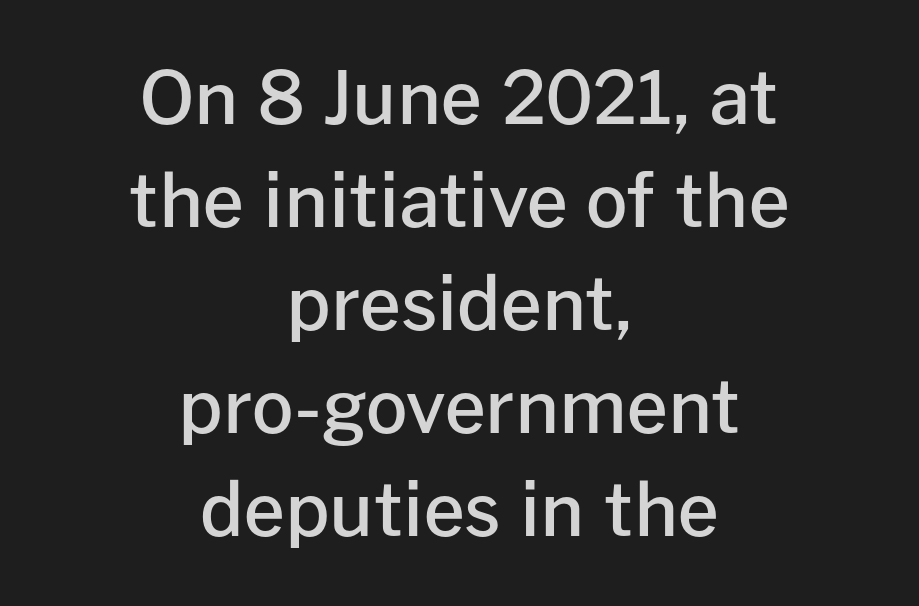
The image shows 73 px semibold sans-serif type, upright; set centered, normal line spacing (1.41x), normal letter spacing, not underlined; low stroke contrast and a medium x-height.
